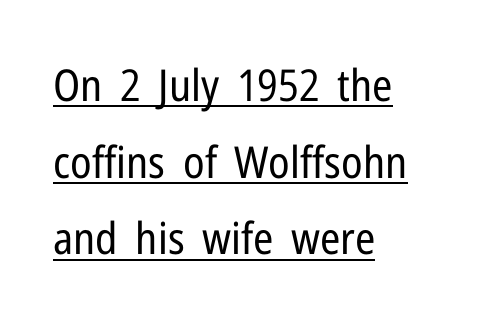
Q: Is the text bold? A: No.
Q: Is the text italic (slanted)? A: No, it is upright.
Q: Is the typeface a serif or a sans-serif typeface? A: Sans-serif.
Q: Is the text underlined? A: Yes.
Q: How is the paragraph aligned? A: Left-aligned.
Q: Is the spacing between letters normal or unusually wide? A: Normal.
Q: Width (condensed, normal, or wide)? A: Condensed.
Q: Stroke contrast? A: Low.
Q: x-height? A: Medium.
Q: Monospaced? A: No.
